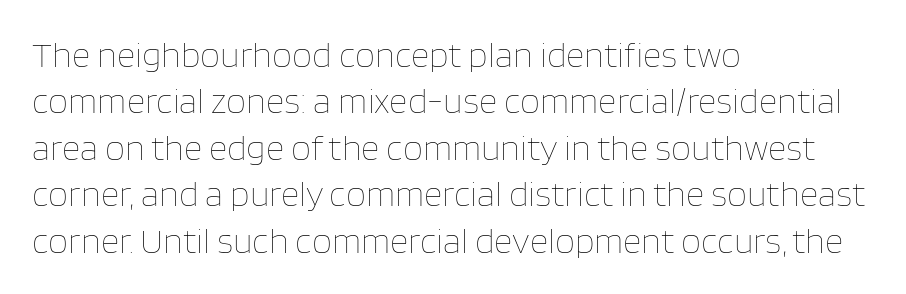
The image shows 36 px thin type, upright; set left-aligned, normal line spacing (1.29x), normal letter spacing, not underlined; low stroke contrast and a large x-height.
